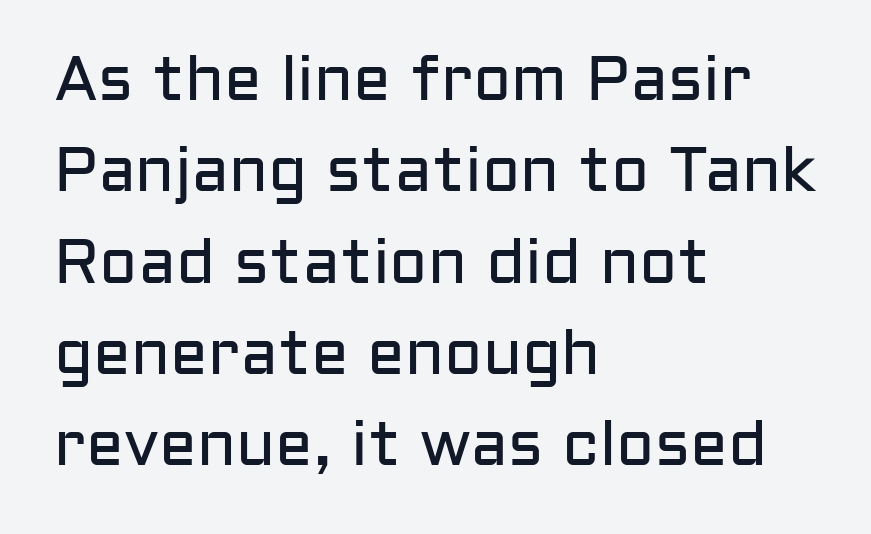
Q: Is the text bold? A: No.
Q: Is the text italic (slanted)? A: No, it is upright.
Q: Is the typeface a serif or a sans-serif typeface? A: Sans-serif.
Q: Is the text underlined? A: No.
Q: How is the paragraph aligned? A: Left-aligned.
Q: Is the spacing between letters normal or unusually wide? A: Normal.
Q: Is the spacing between lines tight, normal or loose? A: Normal.
Q: Width (condensed, normal, or wide)? A: Normal.
Q: Stroke contrast? A: Low.
Q: x-height? A: Medium.
Q: Monospaced? A: No.
